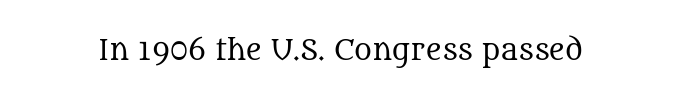
{"italic": "no", "bold": "no", "underline": "no", "letter_spacing": "normal", "letter_spacing_em": 0.0, "glyph_px": 27}
